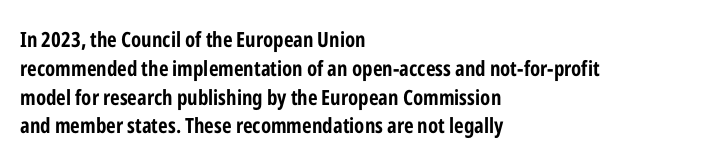
{"italic": "no", "bold": "yes", "underline": "no", "align": "left", "line_spacing": "normal", "line_spacing_ratio": 1.37, "letter_spacing": "normal", "letter_spacing_em": 0.0, "glyph_px": 21}
